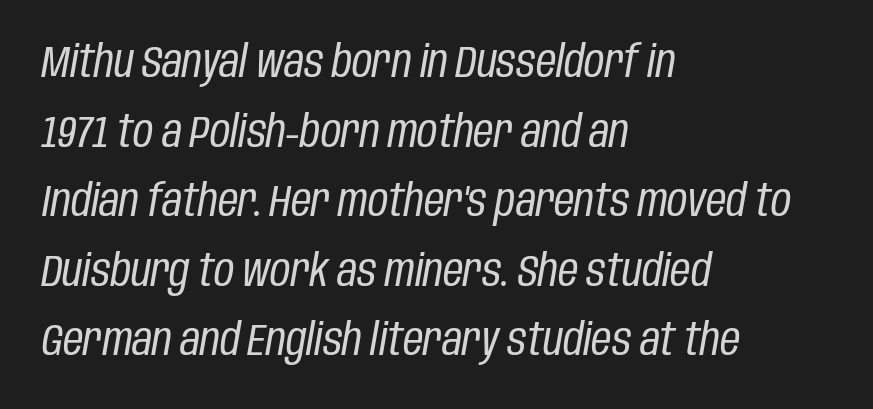
Q: Is the text bold? A: No.
Q: Is the text italic (slanted)? A: Yes, it leans right by about 10 degrees.
Q: Is the text underlined? A: No.
Q: How is the paragraph aligned? A: Left-aligned.
Q: Is the spacing between letters normal or unusually wide? A: Normal.
Q: Is the spacing between lines tight, normal or loose? A: Normal.
Q: Width (condensed, normal, or wide)? A: Condensed.
Q: Stroke contrast? A: Low.
Q: x-height? A: Large.
Q: Monospaced? A: No.
